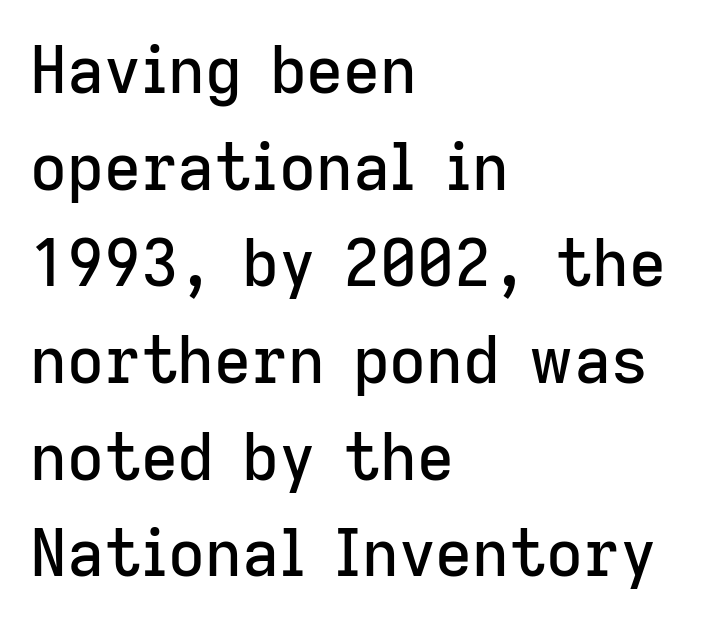
{"serif": "no", "italic": "no", "width": "normal", "stroke_contrast": "low", "x_height": "medium", "monospaced": "no", "underline": "no", "align": "left", "line_spacing": "normal", "line_spacing_ratio": 1.51, "letter_spacing": "normal", "letter_spacing_em": 0.0, "glyph_px": 64}
